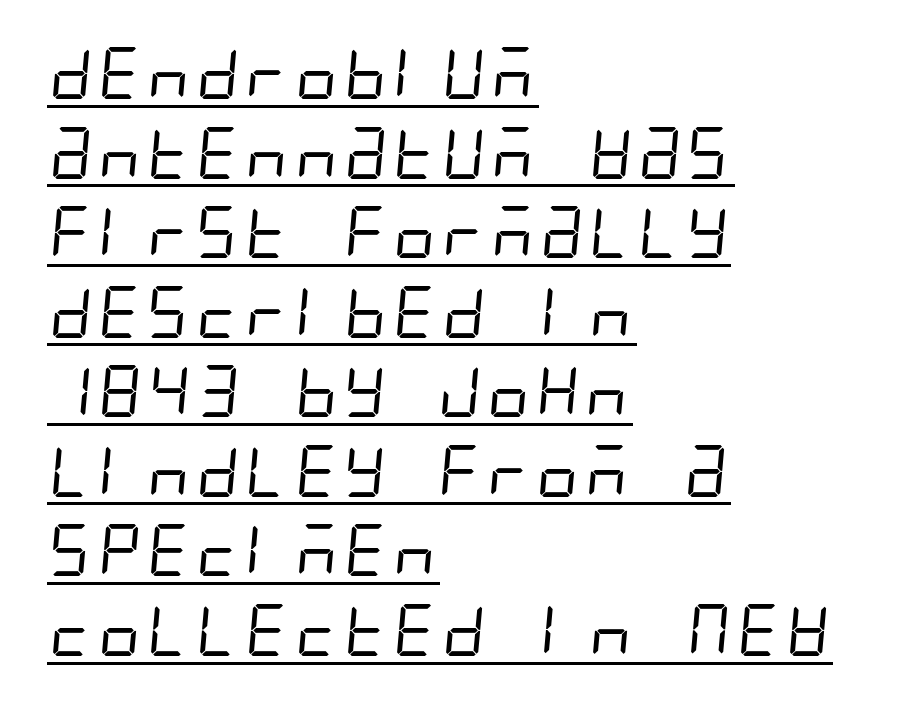
The image shows 52 px regular-weight, condensed sans-serif type; set left-aligned, normal line spacing (1.53x), normal letter spacing, underlined; low stroke contrast and a large x-height.
